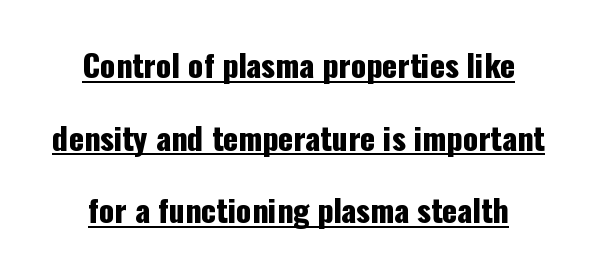
The text was rendered using a sans face with plain stroke endings. Designer's note — italics off, roman on. The passage shown has conventional tracking throughout. These lines stand farther apart than default settings would place them. The passage shown is underscored from start to finish. A typesetter would call this proportional, since set widths differ per character.
